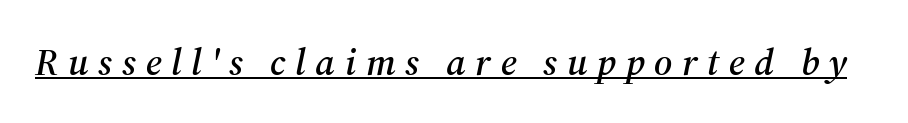
{"serif": "yes", "italic": "yes", "lean": "right", "slant_degrees": 12, "width": "normal", "stroke_contrast": "medium", "x_height": "medium", "monospaced": "no", "underline": "yes", "letter_spacing": "wide", "letter_spacing_em": 0.25, "glyph_px": 38}
